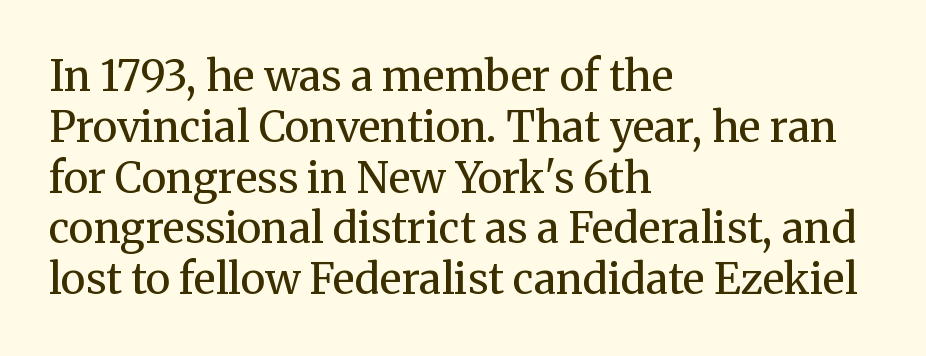
This sample is left-justified, so line endings fall wherever the words run out. The strokes carry an ordinary text weight at most. Is the letter spacing exaggerated? No — it looks like the ordinary default. This is roman type, the default non-slanted kind. Check under the words: just untouched page.
